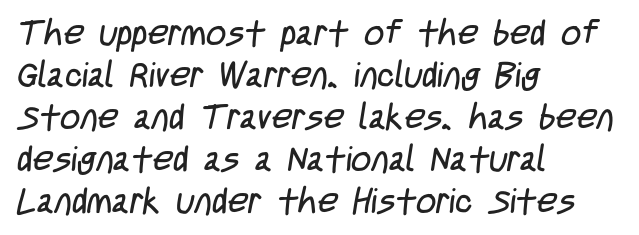
Q: Is the text bold? A: No.
Q: Is the typeface a serif or a sans-serif typeface? A: Sans-serif.
Q: Is the text underlined? A: No.
Q: How is the paragraph aligned? A: Left-aligned.
Q: Is the spacing between letters normal or unusually wide? A: Normal.
Q: Width (condensed, normal, or wide)? A: Condensed.
Q: Stroke contrast? A: Low.
Q: x-height? A: Large.
Q: Monospaced? A: No.
